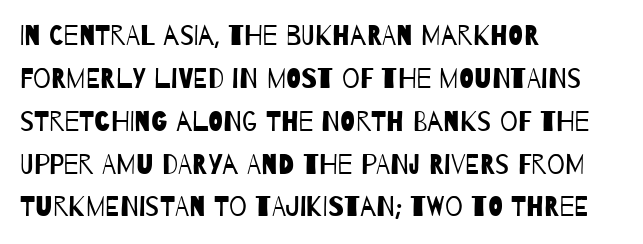
The letters look calm and open, with moderate or lighter stems. Horizontal alignment here is leftward, the default for most running prose. Has an underline been added? It has not. Does the type have serifs? No, each stem ends abruptly.
